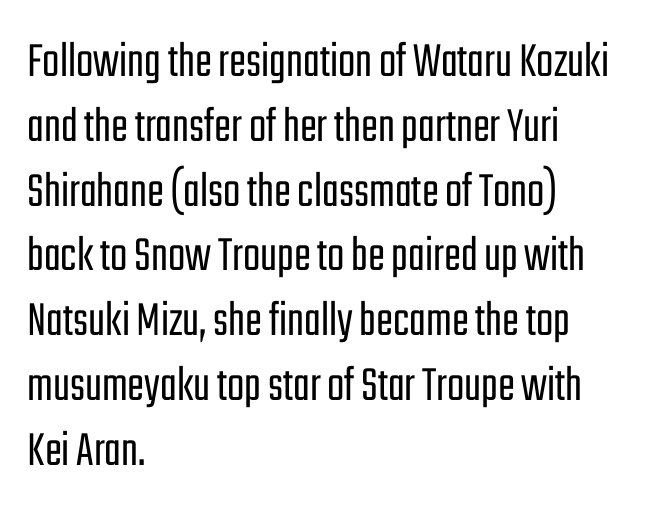
Q: Is the text bold? A: No.
Q: Is the text italic (slanted)? A: No, it is upright.
Q: Is the typeface a serif or a sans-serif typeface? A: Sans-serif.
Q: Is the text underlined? A: No.
Q: How is the paragraph aligned? A: Left-aligned.
Q: Is the spacing between letters normal or unusually wide? A: Normal.
Q: Is the spacing between lines tight, normal or loose? A: Normal.
Q: Width (condensed, normal, or wide)? A: Condensed.
Q: Stroke contrast? A: Low.
Q: x-height? A: Medium.
Q: Monospaced? A: No.
